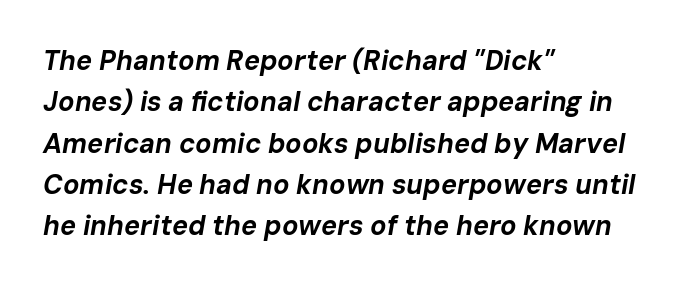
The image shows 27 px bold type, italic (leaning right); set left-aligned, normal line spacing (1.53x), normal letter spacing, not underlined.
